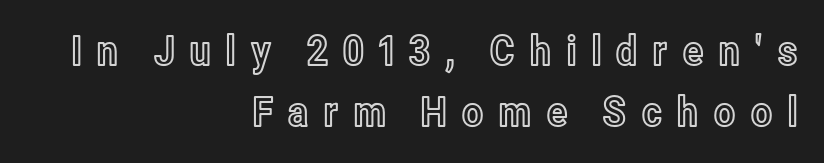
The image shows 41 px condensed type, upright; set right-aligned, normal line spacing (1.5x), unusually wide letter spacing (+0.33 em), not underlined; a medium x-height.
